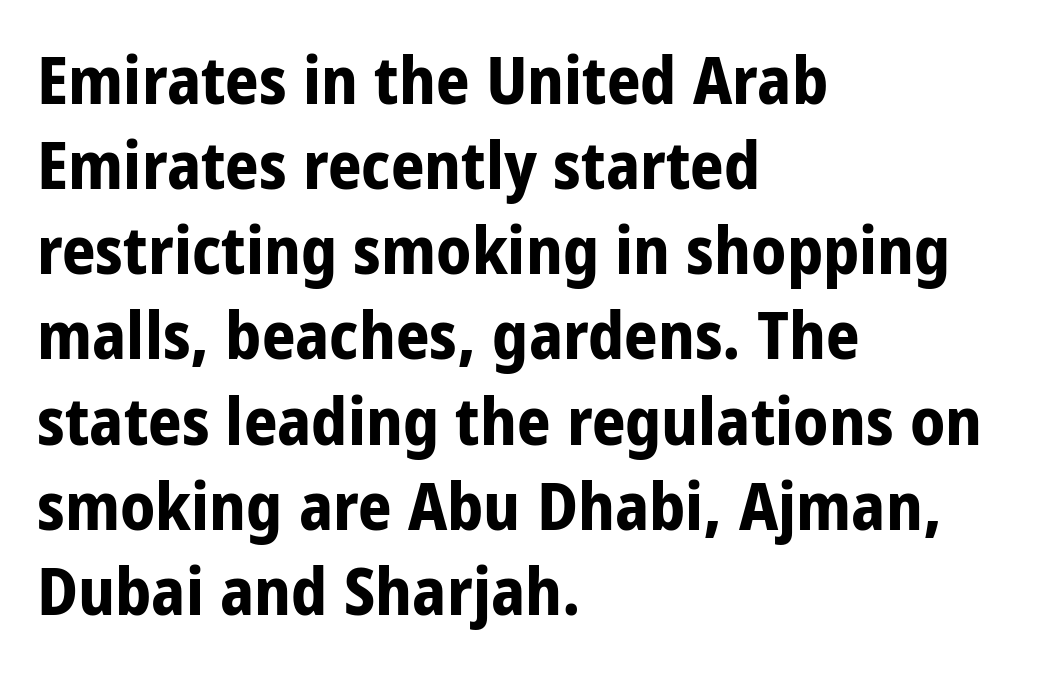
{"serif": "no", "italic": "no", "bold": "yes", "weight": "bold", "width": "condensed", "stroke_contrast": "low", "x_height": "large", "monospaced": "no", "underline": "no", "align": "left", "line_spacing": "normal", "line_spacing_ratio": 1.29, "letter_spacing": "normal", "letter_spacing_em": 0.0, "glyph_px": 66}
